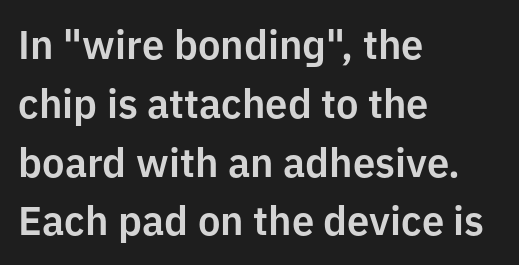
The image shows 40 px sans-serif type, upright; set left-aligned, normal line spacing (1.47x), normal letter spacing, not underlined; low stroke contrast and a medium x-height.
